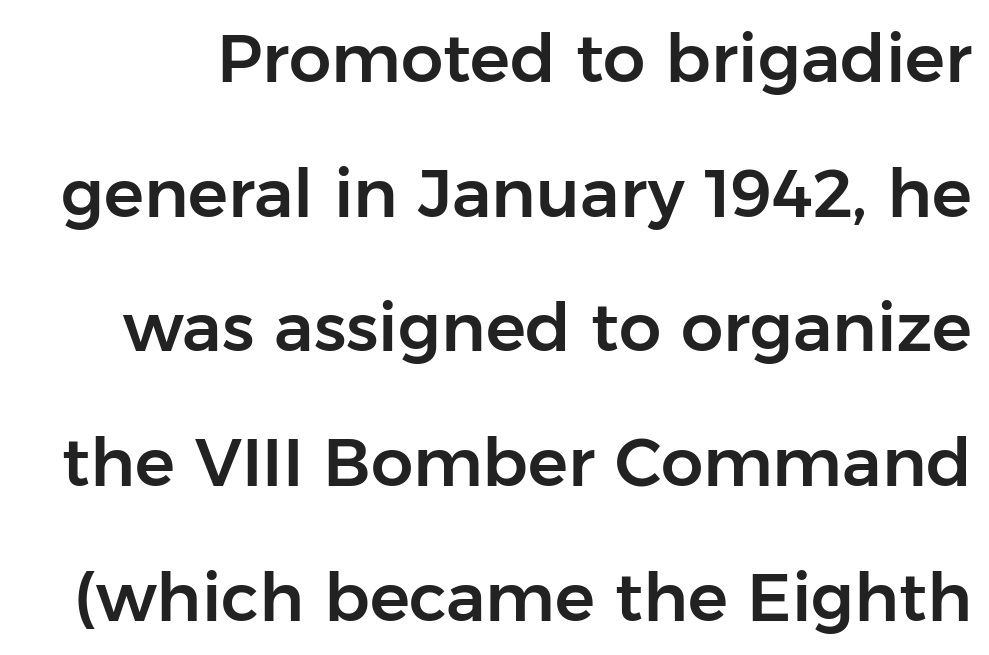
{"serif": "no", "italic": "no", "width": "normal", "stroke_contrast": "low", "x_height": "medium", "monospaced": "no", "underline": "no", "line_spacing": "loose", "line_spacing_ratio": 2.01, "letter_spacing": "normal", "letter_spacing_em": 0.0, "glyph_px": 67}
